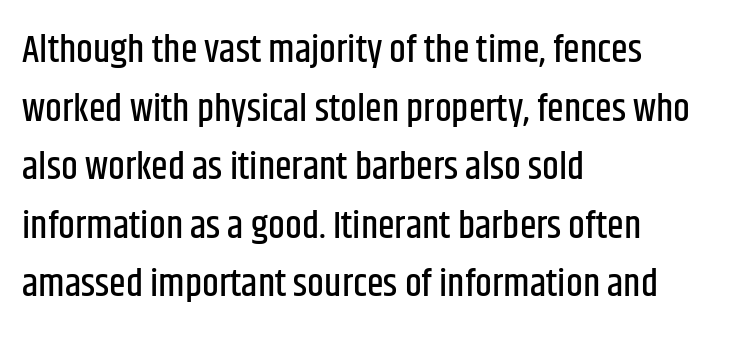
Q: Is the text italic (slanted)? A: No, it is upright.
Q: Is the typeface a serif or a sans-serif typeface? A: Sans-serif.
Q: Is the text underlined? A: No.
Q: How is the paragraph aligned? A: Left-aligned.
Q: Is the spacing between letters normal or unusually wide? A: Normal.
Q: Is the spacing between lines tight, normal or loose? A: Normal.
Q: Width (condensed, normal, or wide)? A: Condensed.
Q: Stroke contrast? A: Low.
Q: x-height? A: Large.
Q: Monospaced? A: No.
